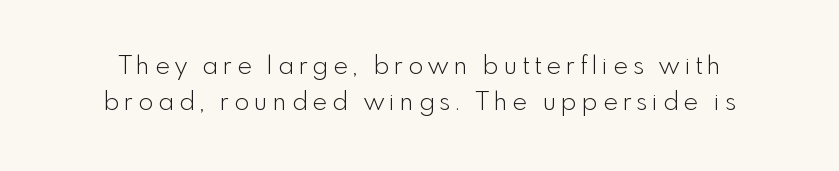
The image shows 25 px text type, upright; set normal line spacing (1.45x), unusually wide letter spacing (+0.2 em), not underlined.
